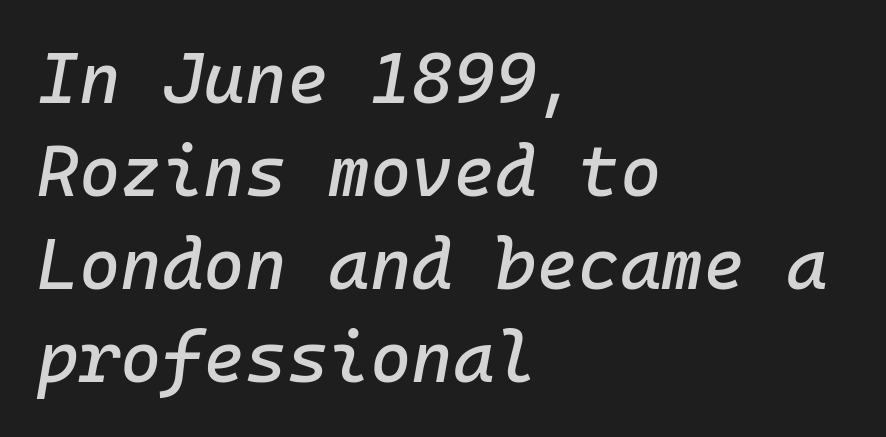
Q: Is the text italic (slanted)? A: Yes, it leans right by about 10 degrees.
Q: Is the text underlined? A: No.
Q: How is the paragraph aligned? A: Left-aligned.
Q: Is the spacing between letters normal or unusually wide? A: Normal.
Q: Is the spacing between lines tight, normal or loose? A: Normal.
Q: Width (condensed, normal, or wide)? A: Normal.
Q: Stroke contrast? A: Low.
Q: x-height? A: Medium.
Q: Monospaced? A: Yes.
